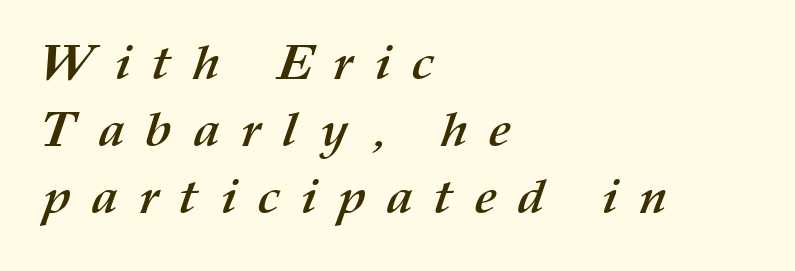
Heft: maximum for text — a bold. Quick note: interline space is typical. Each letter keeps its own natural width here, so spacing adapts to shape. Casual observation: everything's shoved over to the left.
